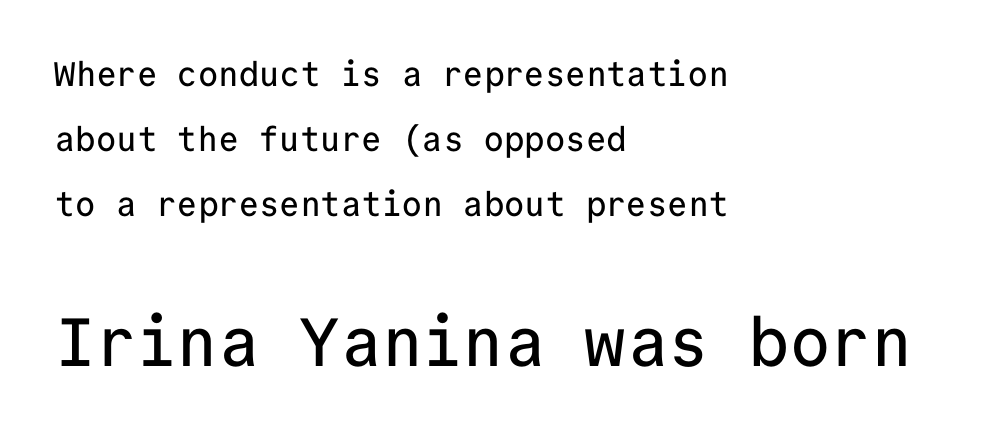
The image shows 68 px sans-serif type, upright, monospaced; set left-aligned, loose line spacing (1.91x), normal letter spacing, not underlined; the second (bottom) block is 2.0x larger; low stroke contrast and a medium x-height.
